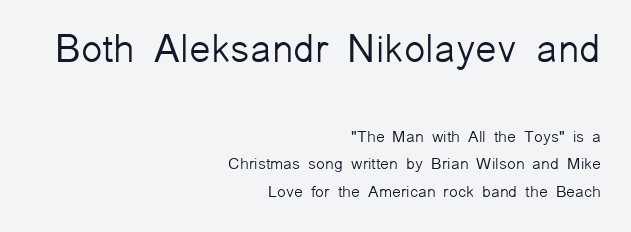
The image shows 39 px light sans-serif type, upright; set right-aligned, line spacing 1.73x, normal letter spacing, not underlined; the first (top) block is 2.44x larger; low stroke contrast and a medium x-height.
